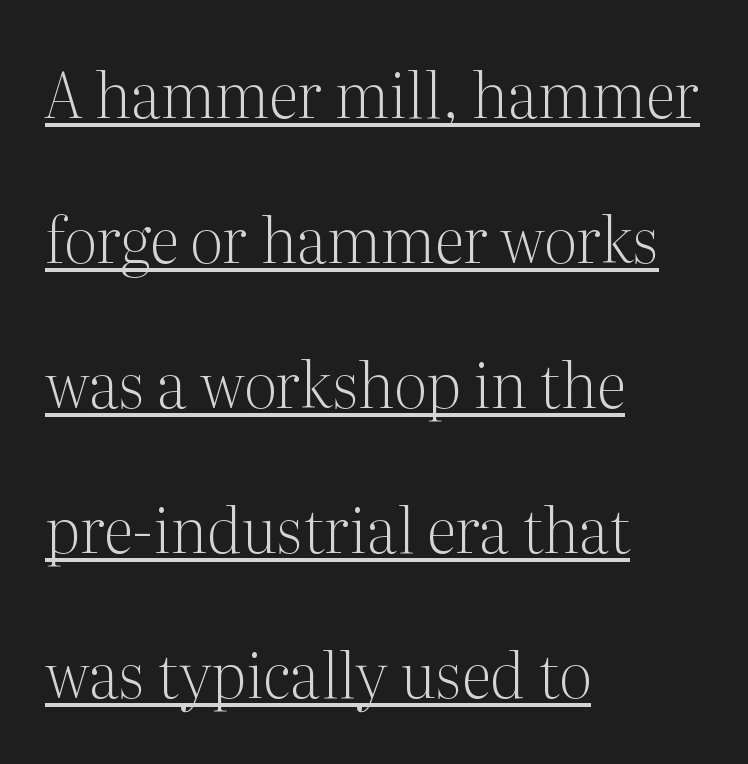
Note the varied advance widths — an 'i' is clearly narrower than an 'm'. Small tapered or slab feet sit at the stroke ends, so this counts as serif. Unbolded letterforms with no extra heft. Underlined type. Line starts are locked; line ends wander. Honestly, the letter spacing is just normal — you wouldn't notice it.
